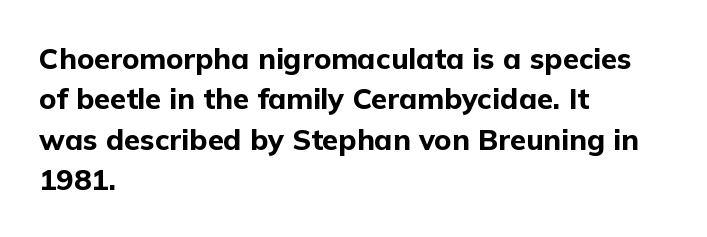
Q: Is the text bold? A: Yes.
Q: Is the text italic (slanted)? A: No, it is upright.
Q: Is the typeface a serif or a sans-serif typeface? A: Sans-serif.
Q: Is the text underlined? A: No.
Q: How is the paragraph aligned? A: Left-aligned.
Q: Is the spacing between letters normal or unusually wide? A: Normal.
Q: Is the spacing between lines tight, normal or loose? A: Normal.
Q: Width (condensed, normal, or wide)? A: Normal.
Q: Stroke contrast? A: Low.
Q: x-height? A: Medium.
Q: Monospaced? A: No.
